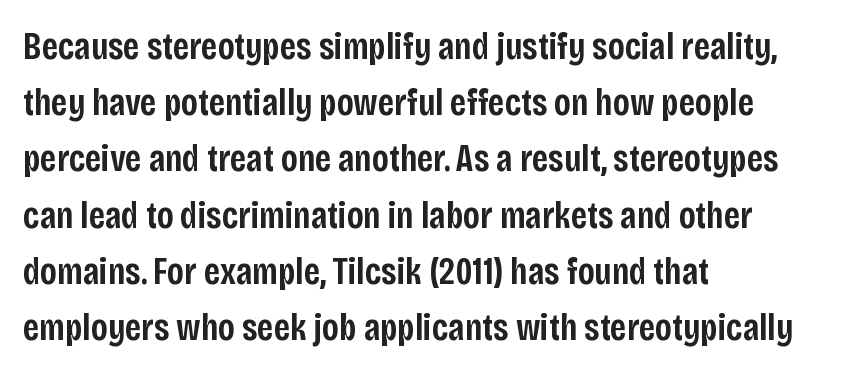
Caption: standard tracking, unaltered. Here the designer chose a conventional face with non-uniform glyph widths. The text was rendered using a sans face with plain stroke endings. In terms of leading, this rendering sits right in the middle.
